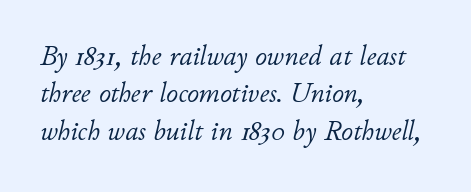
{"italic": "yes", "lean": "right", "slant_degrees": 11, "bold": "no", "weight": "light", "width": "normal", "stroke_contrast": "low", "x_height": "small", "monospaced": "no", "underline": "no", "align": "left", "line_spacing": "normal", "line_spacing_ratio": 1.29, "letter_spacing": "normal", "letter_spacing_em": 0.0, "glyph_px": 29}
